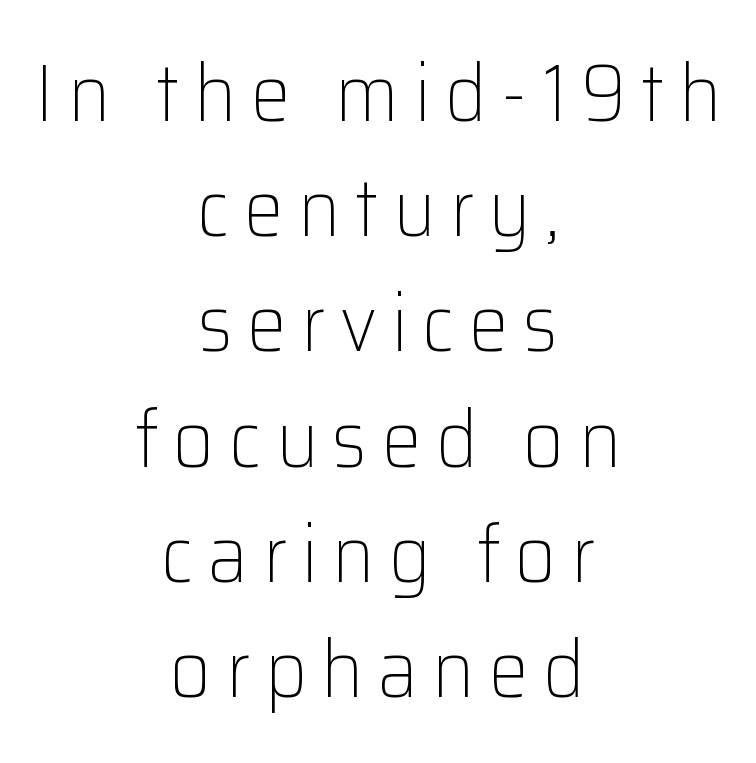
Do the characters align in a grid? No, the font is proportional. The letters look calm and open, with moderate or lighter stems. Ascenders rise straight up at ninety degrees. The line-height multiplier appears to be the usual default. Words float on clear page, feet unadorned.
